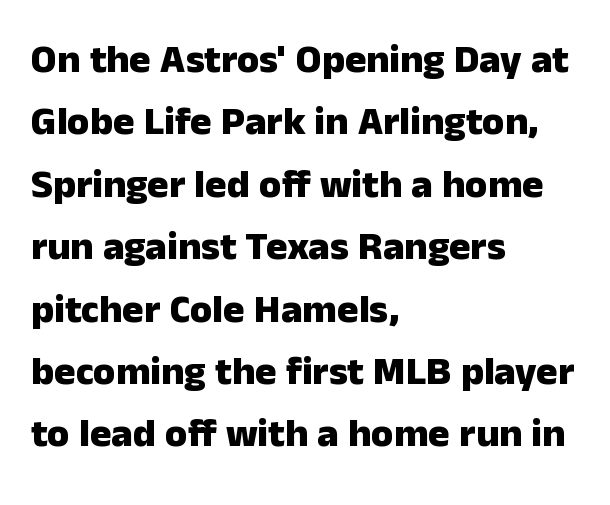
The image shows 40 px heavy sans-serif type, upright; set left-aligned, normal line spacing (1.56x), normal letter spacing, not underlined; low stroke contrast and a medium x-height.
